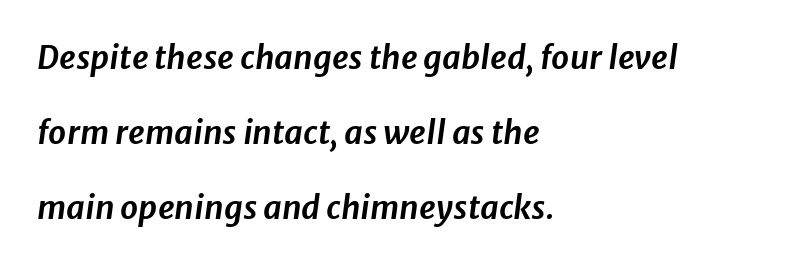
Q: Is the text italic (slanted)? A: Yes, it leans right by about 8 degrees.
Q: Is the text underlined? A: No.
Q: How is the paragraph aligned? A: Left-aligned.
Q: Is the spacing between letters normal or unusually wide? A: Normal.
Q: Is the spacing between lines tight, normal or loose? A: Loose.
Q: Width (condensed, normal, or wide)? A: Normal.
Q: Stroke contrast? A: Low.
Q: x-height? A: Medium.
Q: Monospaced? A: No.
